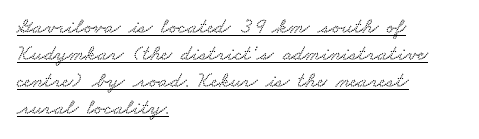
{"underline": "yes", "align": "left", "line_spacing_ratio": 1.23, "letter_spacing": "normal", "letter_spacing_em": 0.0, "glyph_px": 22}
